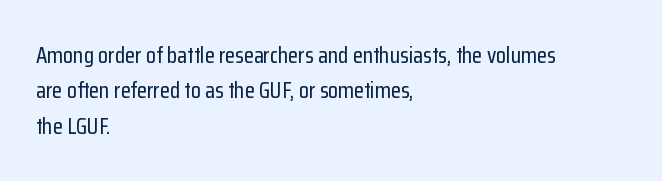
The image shows 23 px text type, upright; set left-aligned, normal line spacing (1.54x), normal letter spacing, not underlined.
